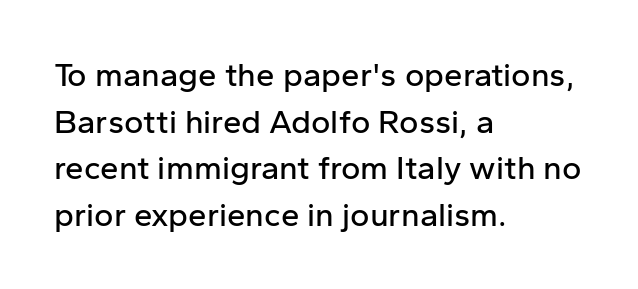
{"serif": "no", "italic": "no", "width": "normal", "stroke_contrast": "low", "x_height": "medium", "monospaced": "no", "underline": "no", "align": "left", "line_spacing": "normal", "line_spacing_ratio": 1.41, "letter_spacing": "normal", "letter_spacing_em": 0.0, "glyph_px": 33}
